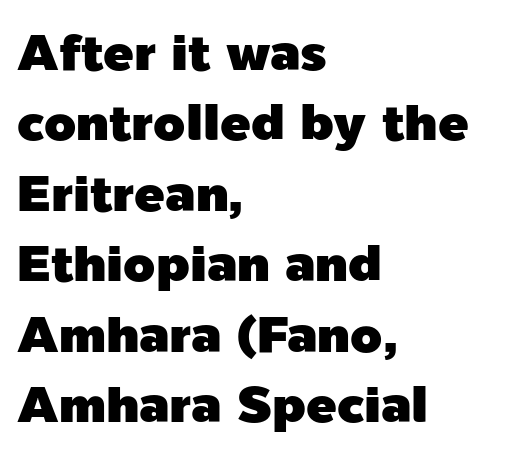
Q: Is the text italic (slanted)? A: No, it is upright.
Q: Is the typeface a serif or a sans-serif typeface? A: Sans-serif.
Q: Is the text underlined? A: No.
Q: How is the paragraph aligned? A: Left-aligned.
Q: Is the spacing between letters normal or unusually wide? A: Normal.
Q: Is the spacing between lines tight, normal or loose? A: Normal.
Q: Width (condensed, normal, or wide)? A: Normal.
Q: x-height? A: Medium.
Q: Monospaced? A: No.
